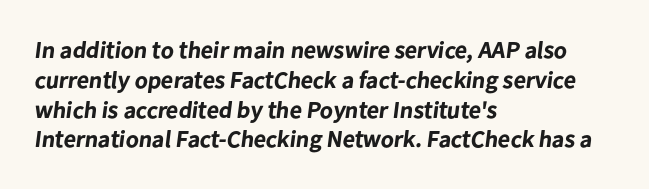
{"bold": "yes", "underline": "no", "align": "left", "line_spacing_ratio": 1.24, "letter_spacing": "normal", "letter_spacing_em": 0.0, "glyph_px": 24}
